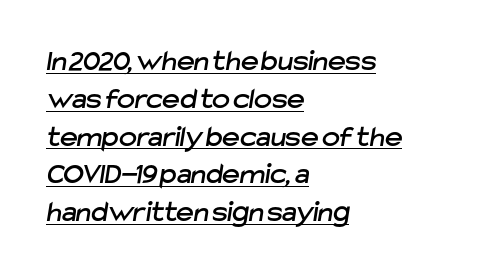
Q: Is the typeface a serif or a sans-serif typeface? A: Sans-serif.
Q: Is the text underlined? A: Yes.
Q: How is the paragraph aligned? A: Left-aligned.
Q: Is the spacing between letters normal or unusually wide? A: Normal.
Q: Is the spacing between lines tight, normal or loose? A: Normal.
Q: Width (condensed, normal, or wide)? A: Normal.
Q: Stroke contrast? A: Low.
Q: x-height? A: Medium.
Q: Monospaced? A: No.
